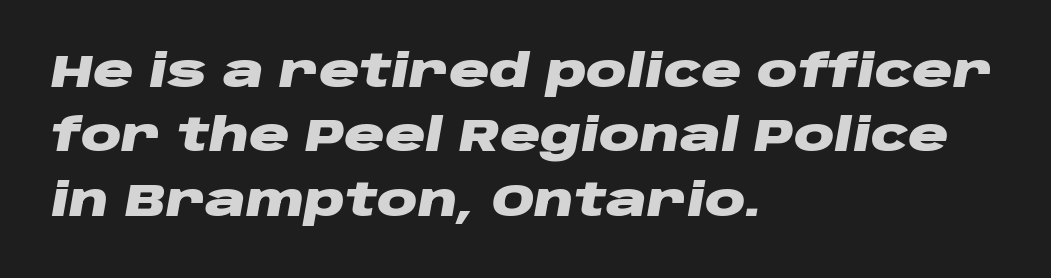
The image shows 45 px heavy, wide type, italic (leaning right); set left-aligned, normal line spacing (1.43x), normal letter spacing, not underlined; low stroke contrast and a large x-height.
